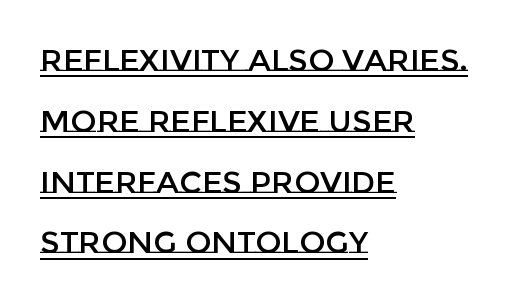
Q: Is the text italic (slanted)? A: No, it is upright.
Q: Is the text underlined? A: Yes.
Q: How is the paragraph aligned? A: Left-aligned.
Q: Is the spacing between letters normal or unusually wide? A: Normal.
Q: Is the spacing between lines tight, normal or loose? A: Loose.
Q: Width (condensed, normal, or wide)? A: Normal.
Q: Stroke contrast? A: Low.
Q: x-height? A: Large.
Q: Monospaced? A: No.
